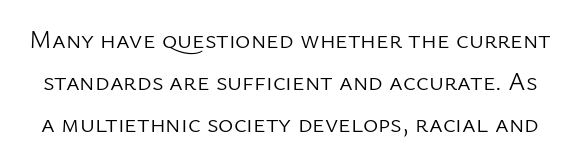
The image shows 26 px text type, upright; set normal line spacing (1.61x), normal letter spacing, not underlined.
